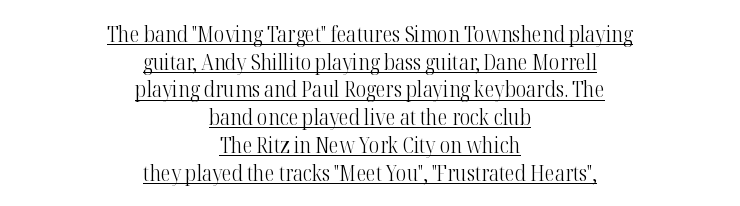
Q: Is the text bold? A: No.
Q: Is the text italic (slanted)? A: No, it is upright.
Q: Is the text underlined? A: Yes.
Q: How is the paragraph aligned? A: Centered.
Q: Is the spacing between letters normal or unusually wide? A: Normal.
Q: Is the spacing between lines tight, normal or loose? A: Normal.
